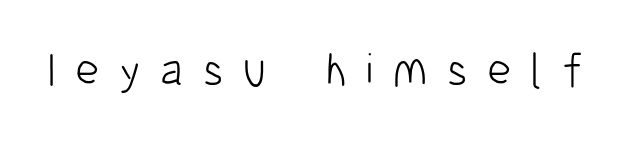
{"serif": "no", "italic": "no", "bold": "no", "weight": "light", "width": "condensed", "stroke_contrast": "low", "x_height": "medium", "monospaced": "no", "underline": "no", "letter_spacing": "wide", "letter_spacing_em": 0.43, "glyph_px": 46}
